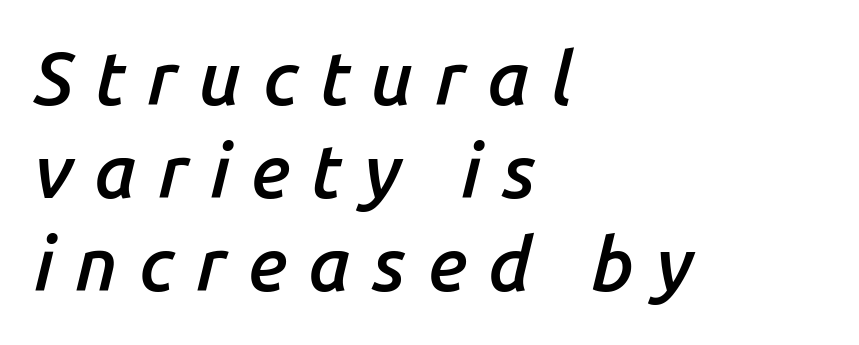
Q: Is the text bold? A: Semi-bold.
Q: Is the text italic (slanted)? A: Yes, it leans right by about 14 degrees.
Q: Is the text underlined? A: No.
Q: How is the paragraph aligned? A: Left-aligned.
Q: Is the spacing between letters normal or unusually wide? A: Unusually wide.
Q: Width (condensed, normal, or wide)? A: Normal.
Q: Stroke contrast? A: Low.
Q: x-height? A: Medium.
Q: Monospaced? A: No.
